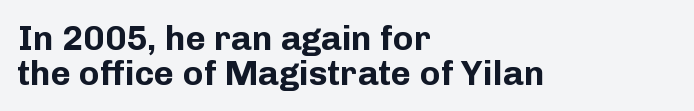
The image shows 35 px bold sans-serif type, upright; set left-aligned, tight line spacing (1.0x), normal letter spacing, not underlined; low stroke contrast and a medium x-height.
